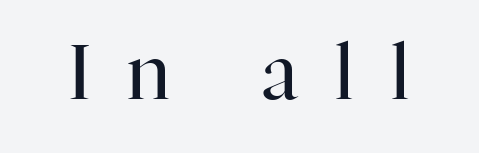
The image shows 76 px regular-weight serif type, upright; set unusually wide letter spacing (+0.49 em), not underlined; high stroke contrast and a medium x-height.
